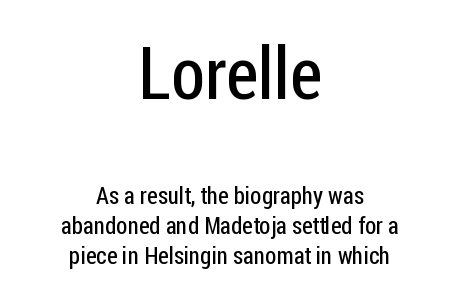
The image shows 73 px regular-weight, condensed sans-serif type, upright; set centered, normal line spacing (1.25x), normal letter spacing, not underlined; the first (top) block is 3.04x larger; low stroke contrast and a medium x-height.
